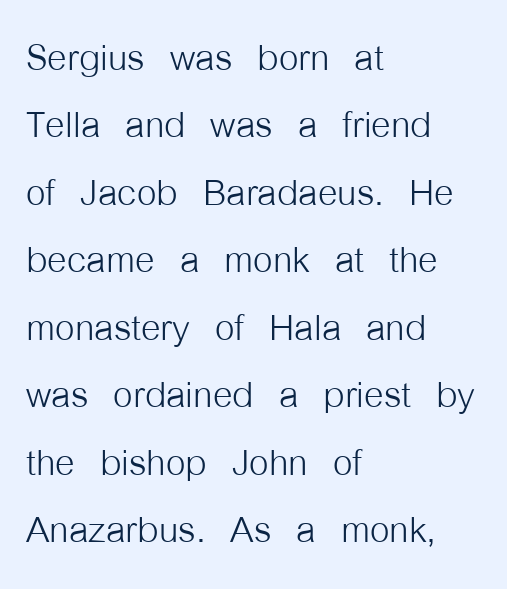
Q: Is the text bold? A: No.
Q: Is the text italic (slanted)? A: No, it is upright.
Q: Is the typeface a serif or a sans-serif typeface? A: Sans-serif.
Q: Is the text underlined? A: No.
Q: How is the paragraph aligned? A: Left-aligned.
Q: Is the spacing between letters normal or unusually wide? A: Normal.
Q: Is the spacing between lines tight, normal or loose? A: Normal.
Q: Width (condensed, normal, or wide)? A: Condensed.
Q: Stroke contrast? A: Low.
Q: x-height? A: Medium.
Q: Monospaced? A: No.
